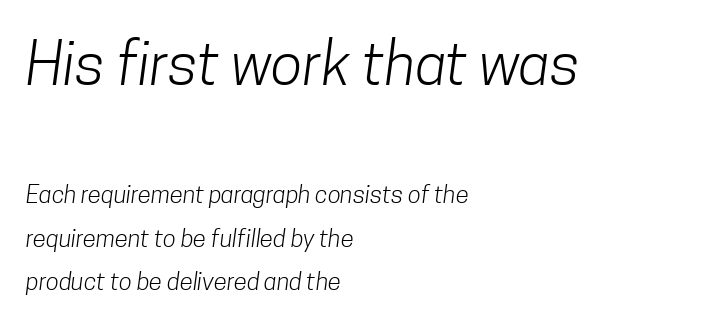
Q: Is the text bold? A: No.
Q: Is the typeface a serif or a sans-serif typeface? A: Sans-serif.
Q: Is the text underlined? A: No.
Q: How is the paragraph aligned? A: Left-aligned.
Q: Is the spacing between letters normal or unusually wide? A: Normal.
Q: Which block of text is set in a larger size, the first (top) or the second (bottom)? A: The first (top) one.
Q: Width (condensed, normal, or wide)? A: Condensed.
Q: Stroke contrast? A: Low.
Q: x-height? A: Medium.
Q: Monospaced? A: No.
